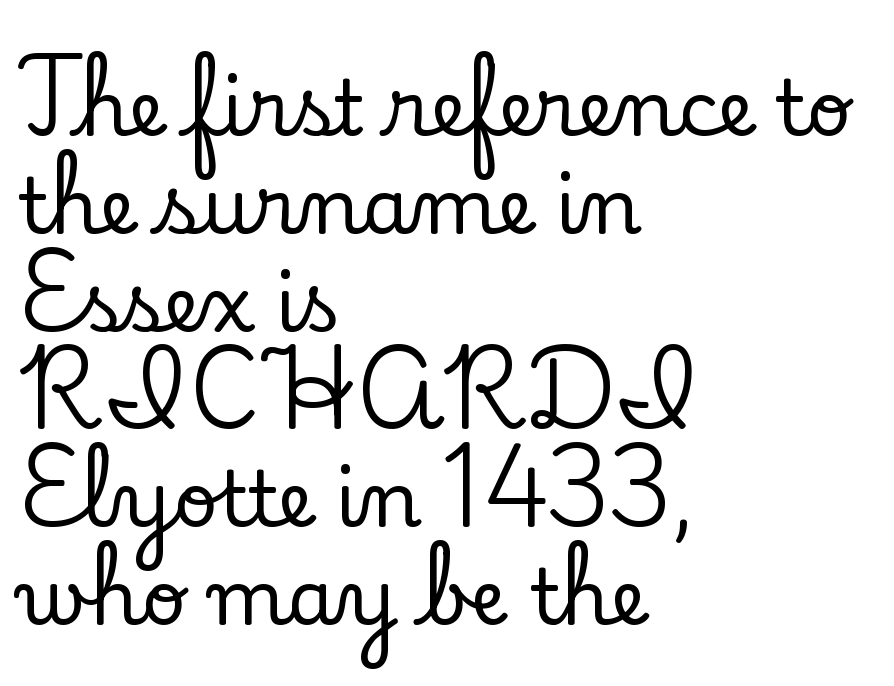
No italicization has been applied; the sample stays upright. Leading matches the norm, producing a regular column. Tracking value appears to be zero — textbook default spacing. The baseline area is clear. The letters advance in unequal steps, a hallmark of proportional type.
